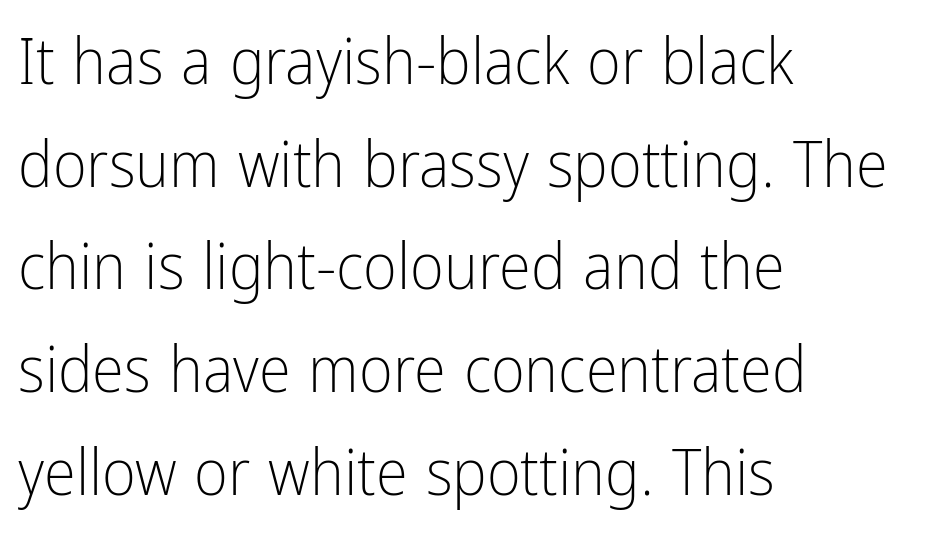
Q: Is the text bold? A: No.
Q: Is the text italic (slanted)? A: No, it is upright.
Q: Is the typeface a serif or a sans-serif typeface? A: Sans-serif.
Q: Is the text underlined? A: No.
Q: How is the paragraph aligned? A: Left-aligned.
Q: Is the spacing between letters normal or unusually wide? A: Normal.
Q: Is the spacing between lines tight, normal or loose? A: Normal.
Q: Width (condensed, normal, or wide)? A: Condensed.
Q: Stroke contrast? A: Low.
Q: x-height? A: Medium.
Q: Monospaced? A: No.
